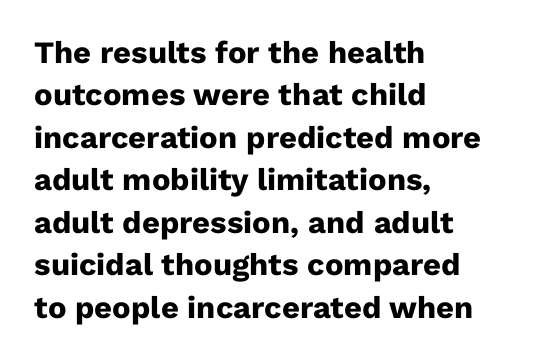
The rendering uses natural spacing where letterforms have individual widths. The face used here is rendered with its standard letterfit. What weight is shown? A full bold with thick strokes. The rendering shows plain stroke endings on the letterforms — a sans-serif design. Leading: standard.
